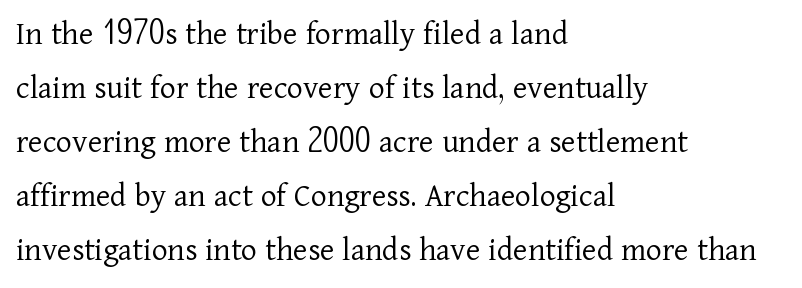
The image shows 34 px light serif type, upright; set left-aligned, normal line spacing (1.59x), normal letter spacing, not underlined; low stroke contrast and a medium x-height.
